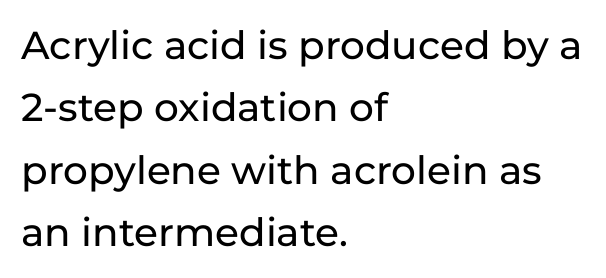
Compared with a centered layout, this one pins lines to the left instead. A typesetter would call this zero additional tracking. A bare baseline throughout the passage. Is there any slant? The stems are plumb. Varying glyph widths throughout — classic text-font behaviour.
